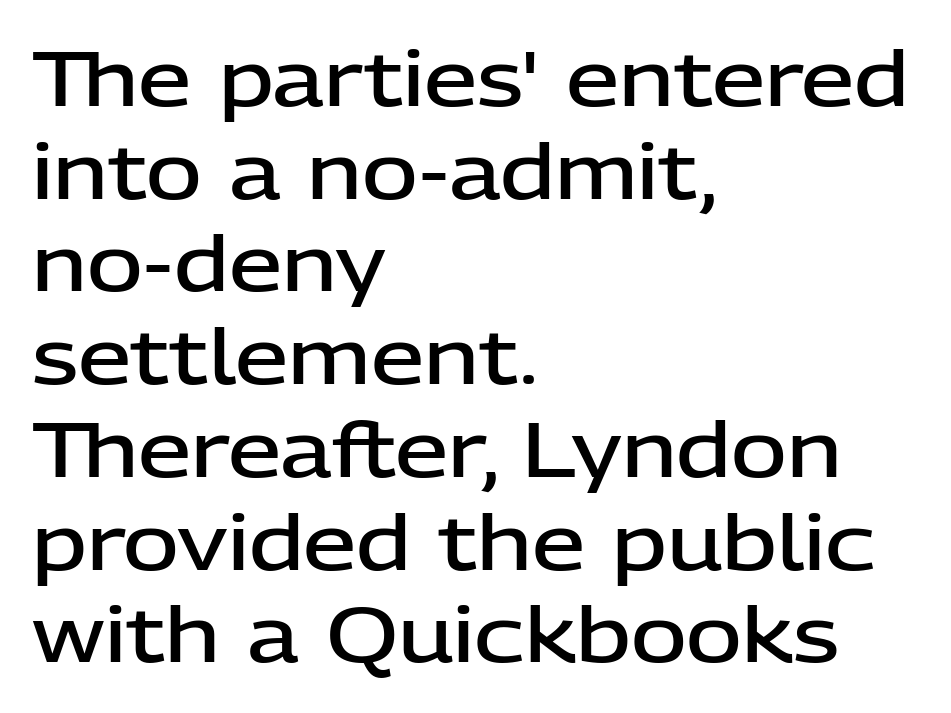
{"serif": "no", "italic": "no", "bold": "semi", "weight": "semibold", "width": "normal", "stroke_contrast": "low", "x_height": "medium", "monospaced": "no", "underline": "no", "align": "left", "line_spacing_ratio": 1.22, "letter_spacing": "normal", "letter_spacing_em": 0.0, "glyph_px": 76}
